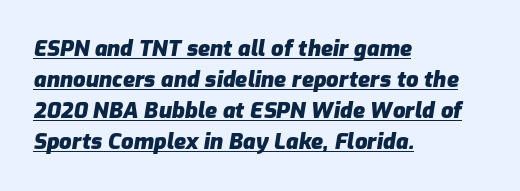
{"italic": "yes", "lean": "right", "slant_degrees": 9, "bold": "yes", "underline": "yes", "align": "left", "line_spacing": "normal", "line_spacing_ratio": 1.41, "letter_spacing": "normal", "letter_spacing_em": 0.0, "glyph_px": 22}
